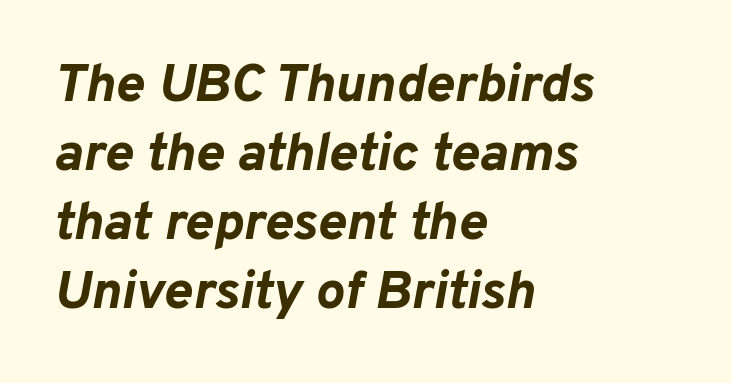
Q: Is the text bold? A: Yes.
Q: Is the text italic (slanted)? A: Yes, it leans right by about 10 degrees.
Q: Is the text underlined? A: No.
Q: How is the paragraph aligned? A: Left-aligned.
Q: Is the spacing between letters normal or unusually wide? A: Normal.
Q: Is the spacing between lines tight, normal or loose? A: Normal.
Q: Width (condensed, normal, or wide)? A: Normal.
Q: Stroke contrast? A: Low.
Q: x-height? A: Medium.
Q: Monospaced? A: No.
